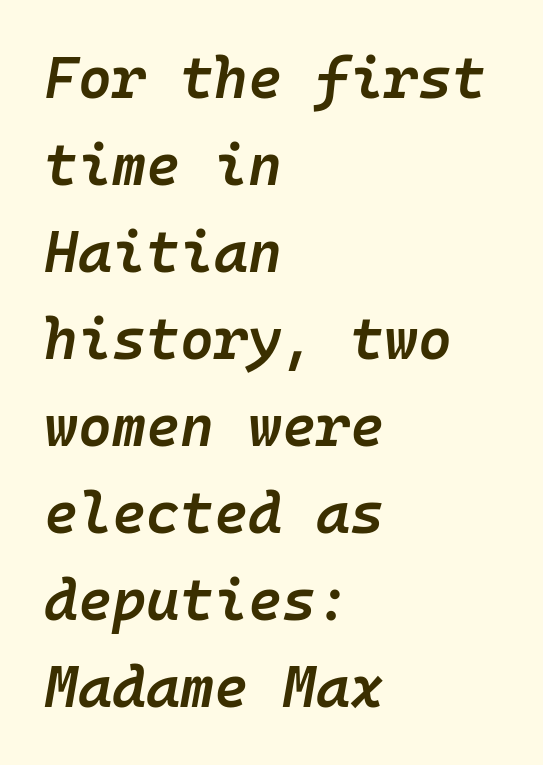
The image shows 58 px semibold type, italic (leaning right), monospaced; set left-aligned, normal line spacing (1.5x), normal letter spacing, not underlined; low stroke contrast and a medium x-height.
